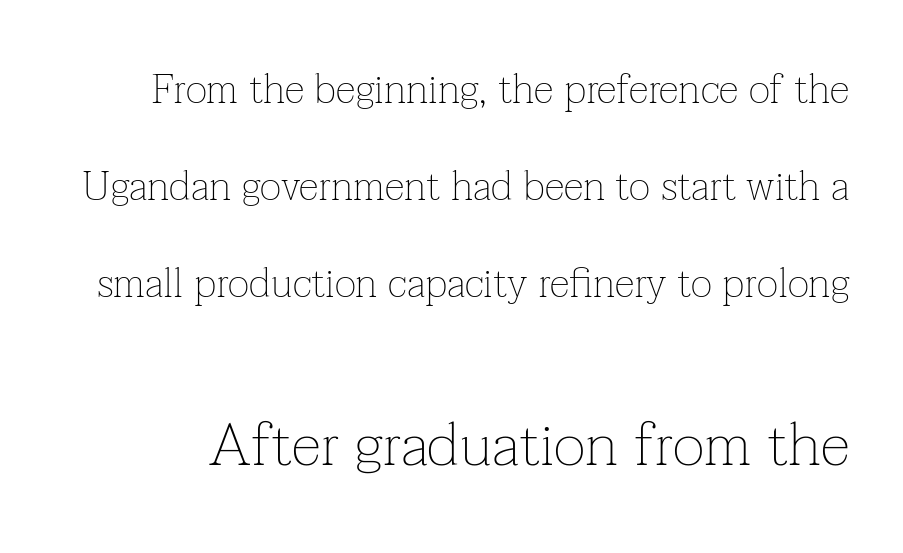
Underlining? Definitely not there. Leading: increased. A typesetter would mark this as roman, not italic. Stroke thickness stays within the range of a standard reading face or lighter. Serif or sans? Serif — the stroke terminals have little feet. Character widths vary here, with narrow letters taking less room than wide ones.
